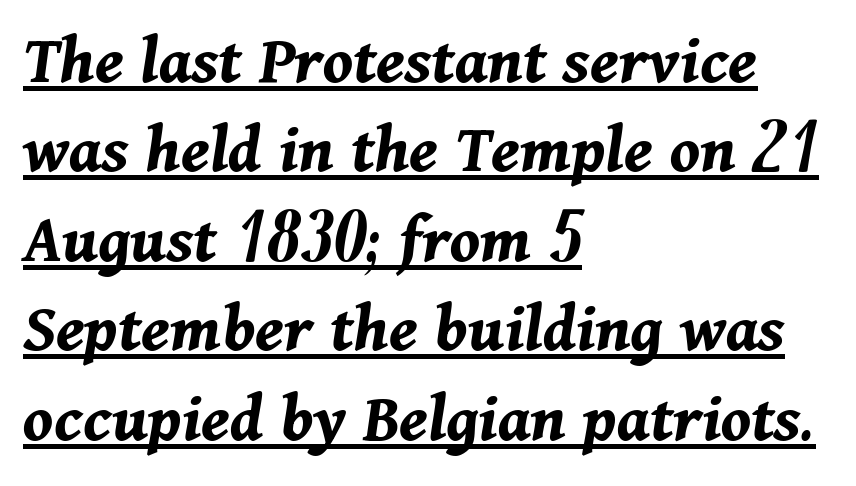
Line starts are locked; line ends wander. A full-strength bold gives these letters their thick strokes. Underline: present. Note the varied advance widths — an 'i' is clearly narrower than an 'm'. A typesetter would call this zero additional tracking.
